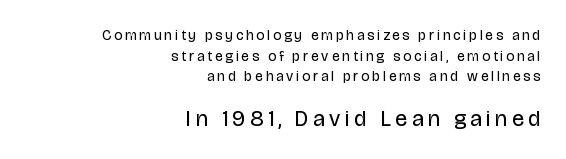
Descenders are the only things crossing below the line. A normal amount of white space separates one row of letters from the next. Observe the wide spacing: letters keep a clear distance from each other. The compositor pushed each line to the right boundary. Here the second block reads like a headline and the first like body copy. Weight class: somewhere from thin through regular.
